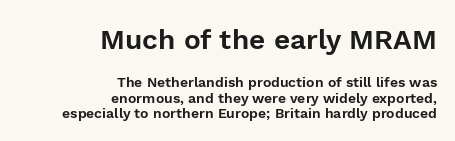
{"serif": "no", "italic": "no", "width": "normal", "stroke_contrast": "low", "x_height": "medium", "monospaced": "no", "underline": "no", "align": "right", "line_spacing": "tight", "line_spacing_ratio": 1.1, "letter_spacing": "normal", "letter_spacing_em": 0.0, "larger_block": "first", "size_ratio": 2.0, "glyph_px": 28}
